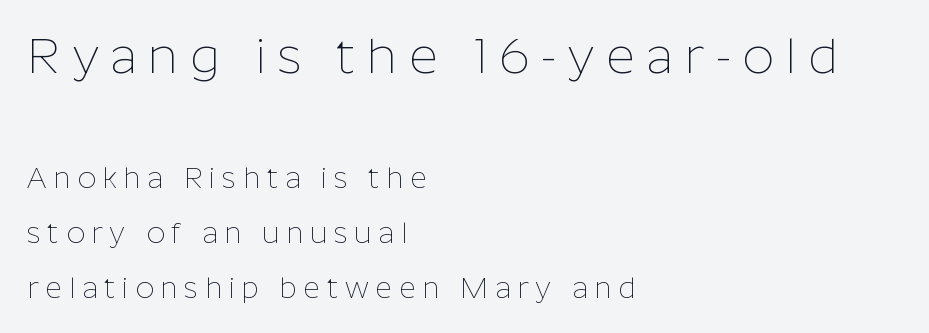
{"serif": "no", "italic": "no", "bold": "no", "weight": "thin", "width": "normal", "stroke_contrast": "low", "x_height": "medium", "monospaced": "no", "underline": "no", "align": "left", "line_spacing_ratio": 1.89, "letter_spacing": "wide", "letter_spacing_em": 0.23, "larger_block": "first", "size_ratio": 1.72, "glyph_px": 50}
